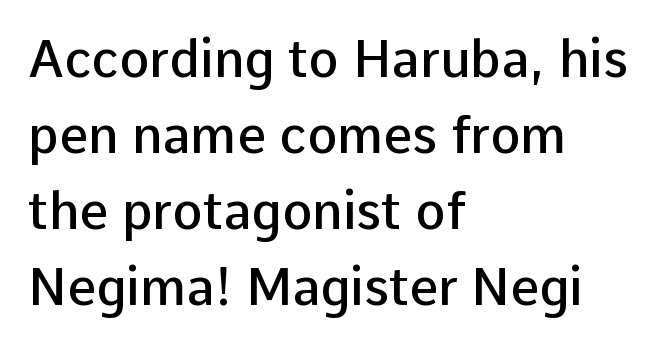
The face used here is a sans, in the tradition of grotesques and geometrics. Glyph-to-glyph distance matches everyday printed text. Quick note: underline off. The paragraph shown leans on its left margin. Summary of weight: moderately heavy, a semibold.
